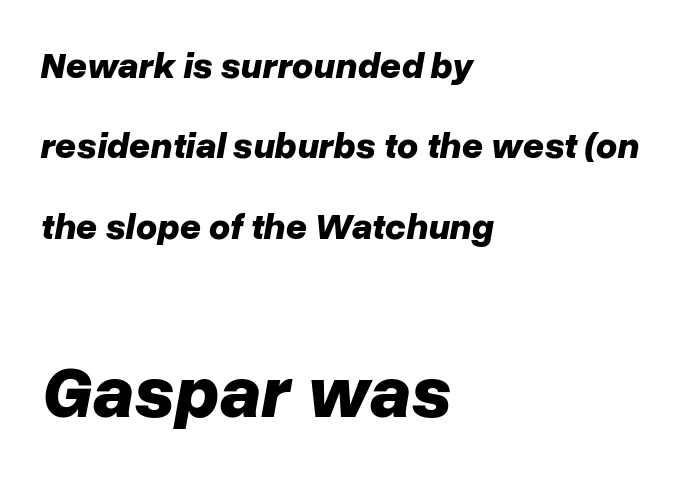
{"italic": "yes", "lean": "right", "slant_degrees": 10, "bold": "yes", "weight": "bold", "width": "normal", "stroke_contrast": "low", "x_height": "medium", "monospaced": "no", "underline": "no", "align": "left", "line_spacing": "loose", "line_spacing_ratio": 2.17, "letter_spacing": "normal", "letter_spacing_em": 0.0, "larger_block": "second", "size_ratio": 2.0, "glyph_px": 74}
